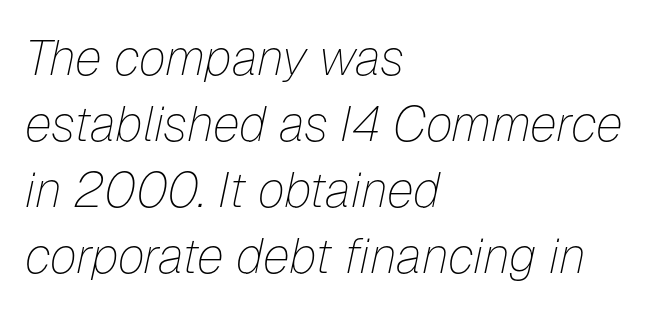
The image shows 49 px thin type, italic (leaning right); set left-aligned, normal line spacing (1.35x), normal letter spacing, not underlined; low stroke contrast and a medium x-height.
